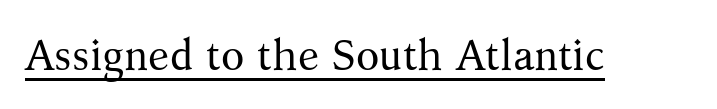
Is there an underline? Yes — a line sits under the letters. Inter-character spacing is left at the font's built-in metrics. Weight: regular or lighter. It's the straight-up-and-down kind of type.
